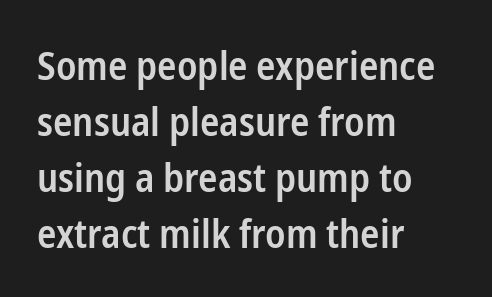
Caption: multi-line text, flush left, ragged right. Stroke terminals: plain, sans-serif. You can tell it's not italic because the verticals are truly vertical. Vertically, the passage feels balanced, rows spaced as you'd expect. The letters advance in unequal steps, a hallmark of proportional type. Slightly chunky letters — semibold, I'd say, not full bold.
